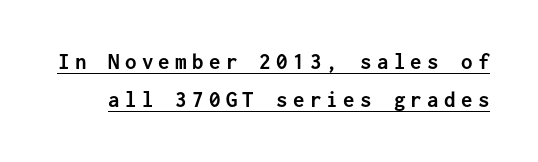
Evenly set lines give the paragraph a standard silhouette. Italic: no, the glyphs are upright roman. Compared with typical body copy, the letter spacing here is much looser. Does a line run under the words? Yes, clearly. The passage shown is emphatically bold.
